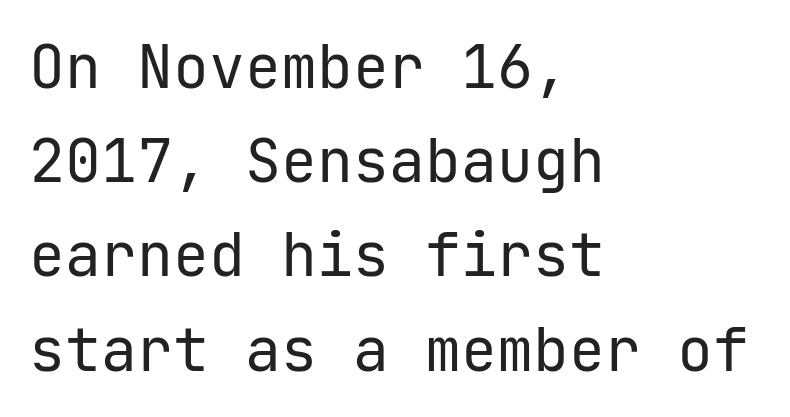
Q: Is the text bold? A: No.
Q: Is the text italic (slanted)? A: No, it is upright.
Q: Is the typeface a serif or a sans-serif typeface? A: Sans-serif.
Q: Is the text underlined? A: No.
Q: How is the paragraph aligned? A: Left-aligned.
Q: Is the spacing between letters normal or unusually wide? A: Normal.
Q: Is the spacing between lines tight, normal or loose? A: Normal.
Q: Width (condensed, normal, or wide)? A: Normal.
Q: Stroke contrast? A: Low.
Q: x-height? A: Medium.
Q: Monospaced? A: Yes.
